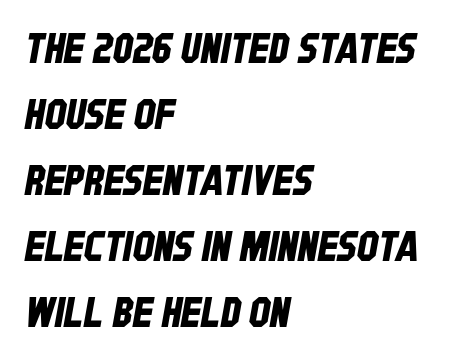
To sum up the face: it is a sans, with no serifs. The face used here is rendered with its standard letterfit. Check the space under the baseline: it is left empty. This rendering uses left alignment, leaving the right contour irregular. Each new line begins a customary step beneath the previous one. Proportional: the letters do not fall into vertical columns.
